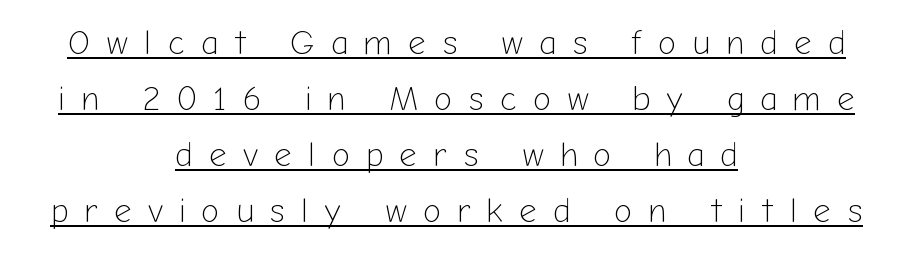
The letters carry no serifs — their stems end cleanly without finishing strokes. Display-style spreading of the glyphs; the letterfit is very open. The axis of the letterforms is exactly vertical. One glance says typical: line gaps are just what's usual.
